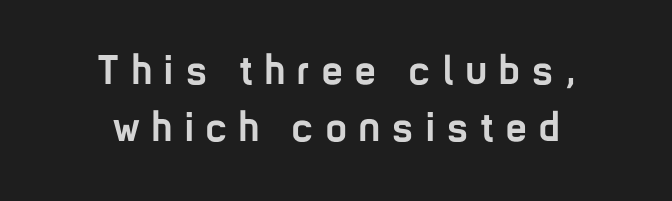
Do the characters align in a grid? No, the font is proportional. These lines sit exactly where default settings would place them. To sum up the face: it is a sans, with no serifs. Both edges are ragged and mirror each other, which tells us the setting is centered. Quick note: not italic, upright.
